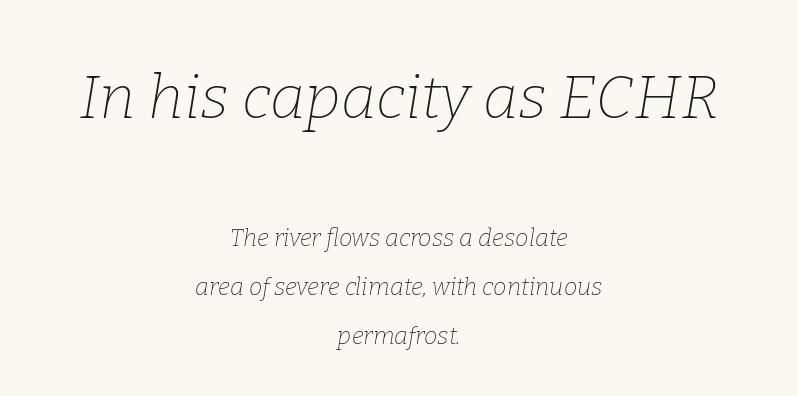
{"serif": "yes", "italic": "yes", "lean": "right", "slant_degrees": 9, "bold": "no", "weight": "thin", "width": "normal", "stroke_contrast": "low", "x_height": "medium", "monospaced": "no", "underline": "no", "align": "center", "line_spacing": "loose", "line_spacing_ratio": 2.05, "letter_spacing": "normal", "letter_spacing_em": 0.0, "larger_block": "first", "size_ratio": 2.54, "glyph_px": 61}
